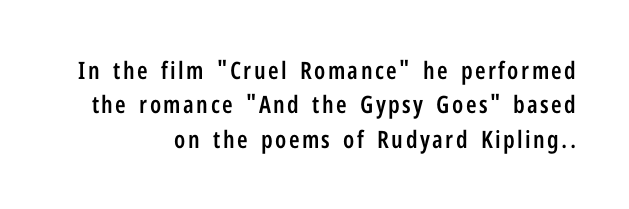
The image shows 24 px text type, upright; set right-aligned, normal line spacing (1.43x), not underlined.
